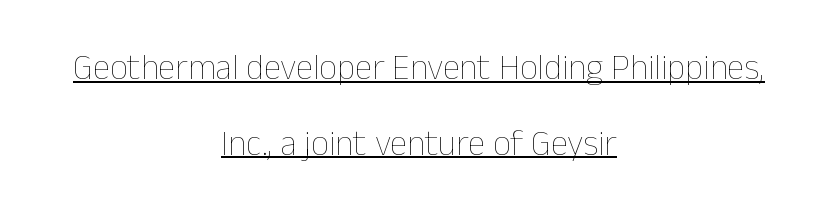
Q: Is the text bold? A: No.
Q: Is the text italic (slanted)? A: No, it is upright.
Q: Is the text underlined? A: Yes.
Q: How is the paragraph aligned? A: Centered.
Q: Is the spacing between letters normal or unusually wide? A: Normal.
Q: Is the spacing between lines tight, normal or loose? A: Loose.
Q: Width (condensed, normal, or wide)? A: Normal.
Q: Stroke contrast? A: Low.
Q: x-height? A: Medium.
Q: Monospaced? A: No.
